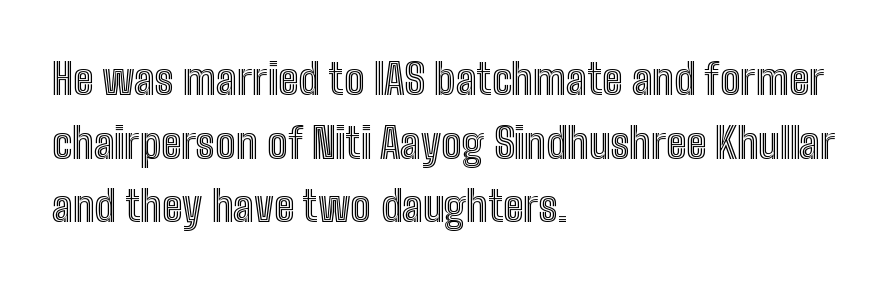
The image shows 43 px condensed type, upright; set left-aligned, normal line spacing (1.48x), normal letter spacing, not underlined; a medium x-height.
